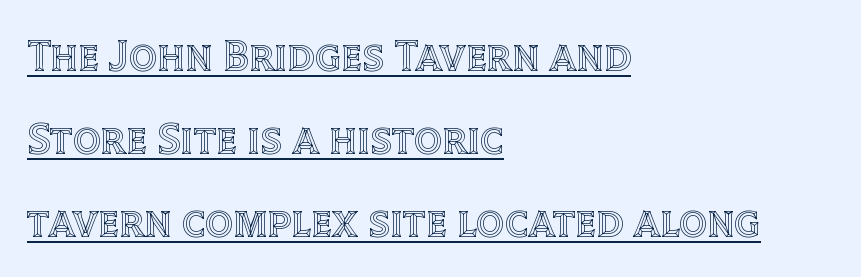
The image shows 44 px text type, upright; set left-aligned, line spacing 1.89x, normal letter spacing, underlined; a large x-height.
